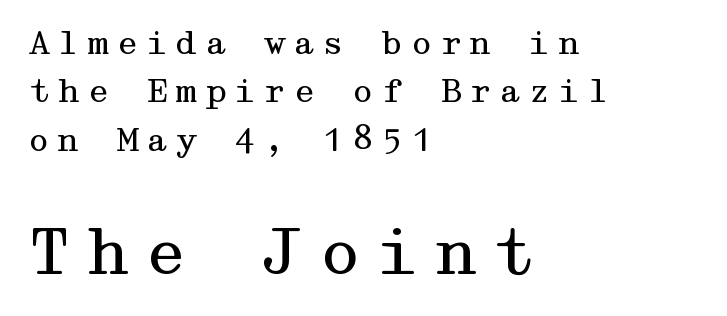
{"serif": "yes", "italic": "no", "bold": "no", "weight": "regular", "width": "wide", "stroke_contrast": "medium", "x_height": "medium", "underline": "no", "align": "left", "line_spacing": "normal", "line_spacing_ratio": 1.51, "letter_spacing": "wide", "letter_spacing_em": 0.22, "larger_block": "second", "size_ratio": 1.97, "glyph_px": 63}
